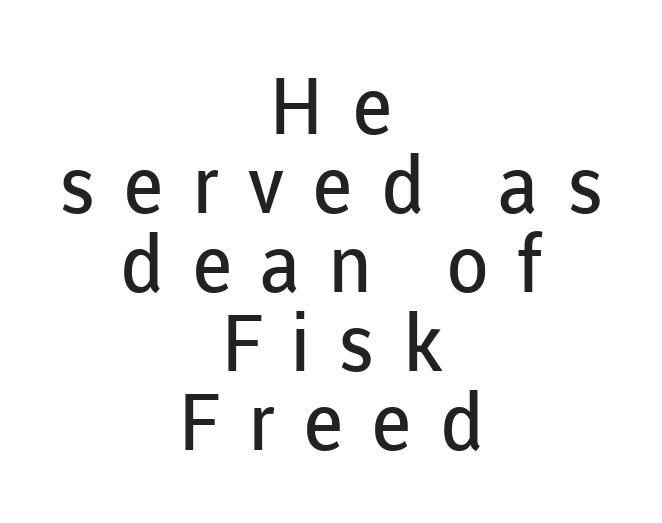
Is the block centered? Yes — each line is placed symmetrically about the middle. Regarding leading, the lines here are crowded together. Every stem runs plumb, perpendicular to the baseline. Descender tails drop into unmarked territory. Regarding serifs, this sample does without them.
